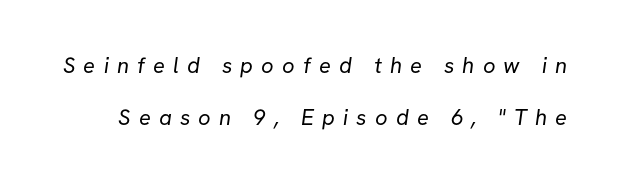
Q: Is the text bold? A: No.
Q: Is the text underlined? A: No.
Q: Is the spacing between letters normal or unusually wide? A: Unusually wide.
Q: Is the spacing between lines tight, normal or loose? A: Loose.
